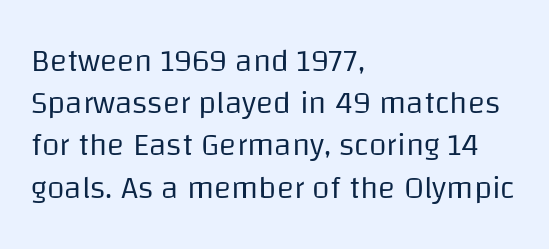
The image shows 32 px regular-weight sans-serif type, upright; set left-aligned, normal line spacing (1.32x), normal letter spacing, not underlined; low stroke contrast and a large x-height.
